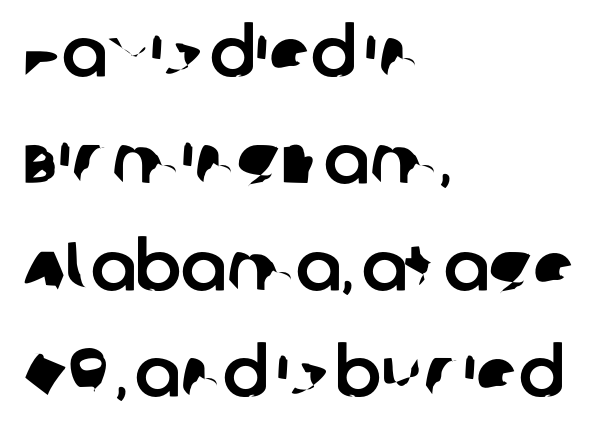
Q: Is the typeface a serif or a sans-serif typeface? A: Sans-serif.
Q: Is the text underlined? A: No.
Q: How is the paragraph aligned? A: Left-aligned.
Q: Is the spacing between letters normal or unusually wide? A: Normal.
Q: Is the spacing between lines tight, normal or loose? A: Normal.
Q: Width (condensed, normal, or wide)? A: Normal.
Q: Stroke contrast? A: Low.
Q: x-height? A: Large.
Q: Monospaced? A: No.
